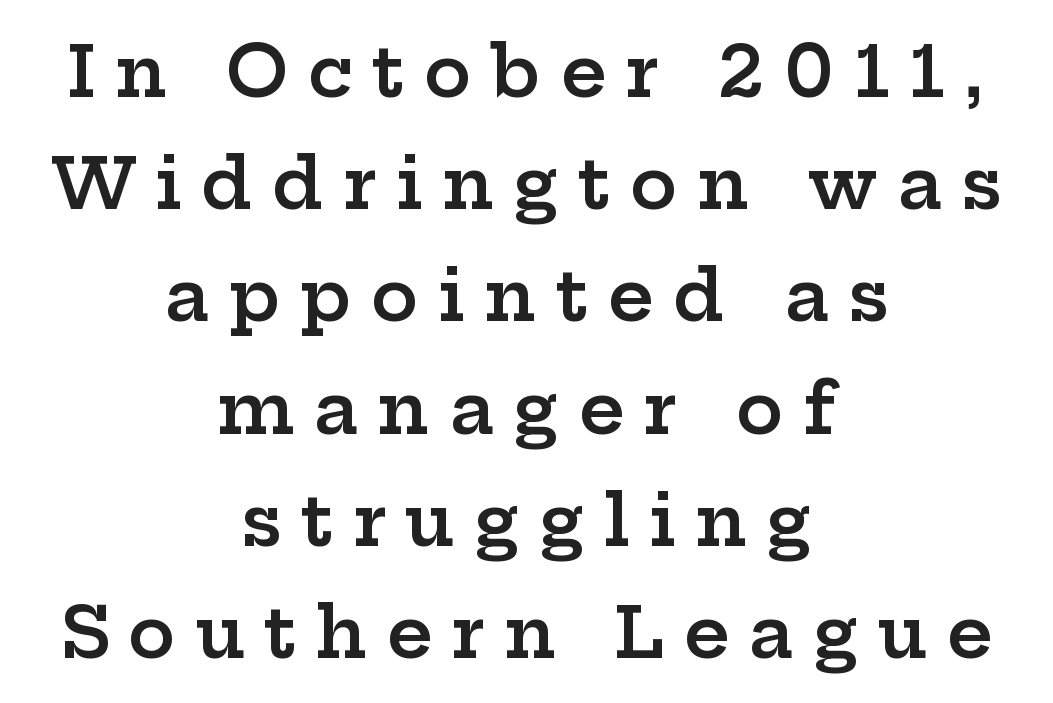
{"serif": "yes", "italic": "no", "bold": "semi", "weight": "semibold", "width": "wide", "stroke_contrast": "low", "x_height": "medium", "monospaced": "no", "underline": "no", "align": "center", "line_spacing": "normal", "line_spacing_ratio": 1.58, "letter_spacing": "wide", "letter_spacing_em": 0.27, "glyph_px": 71}
